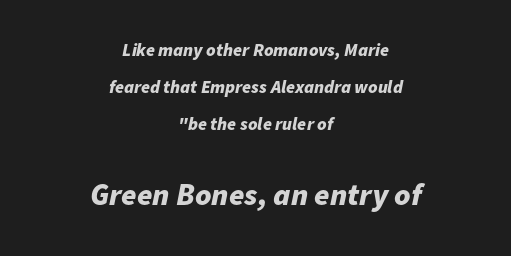
The image shows 31 px bold type, italic (leaning right); set centered, loose line spacing (2.06x), normal letter spacing, not underlined; the second (bottom) block is 1.72x larger; low stroke contrast and a medium x-height.
